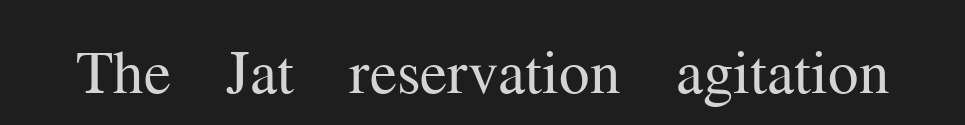
Think of a printed novel: that variable character pitch is what you see here. Unlike a clean sans, this face finishes its strokes with serifs. Compared with typical body copy, the letter spacing here is the same. Is this a heavy cut? Hardly; it is regular or lighter. When letters stand straight like this, we call the style roman or upright. The area under the type is left untouched.
